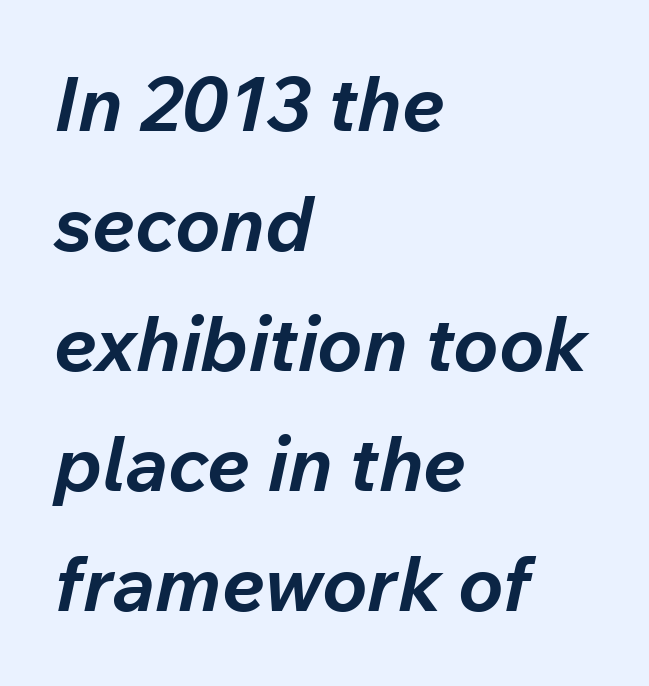
Q: Is the text bold? A: Yes.
Q: Is the text italic (slanted)? A: Yes, it leans right by about 12 degrees.
Q: Is the text underlined? A: No.
Q: How is the paragraph aligned? A: Left-aligned.
Q: Is the spacing between letters normal or unusually wide? A: Normal.
Q: Is the spacing between lines tight, normal or loose? A: Normal.
Q: Width (condensed, normal, or wide)? A: Normal.
Q: Stroke contrast? A: Low.
Q: x-height? A: Medium.
Q: Monospaced? A: No.
